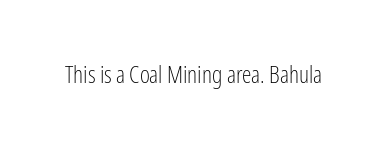
{"italic": "no", "bold": "no", "underline": "no", "letter_spacing": "normal", "letter_spacing_em": 0.0, "glyph_px": 24}
